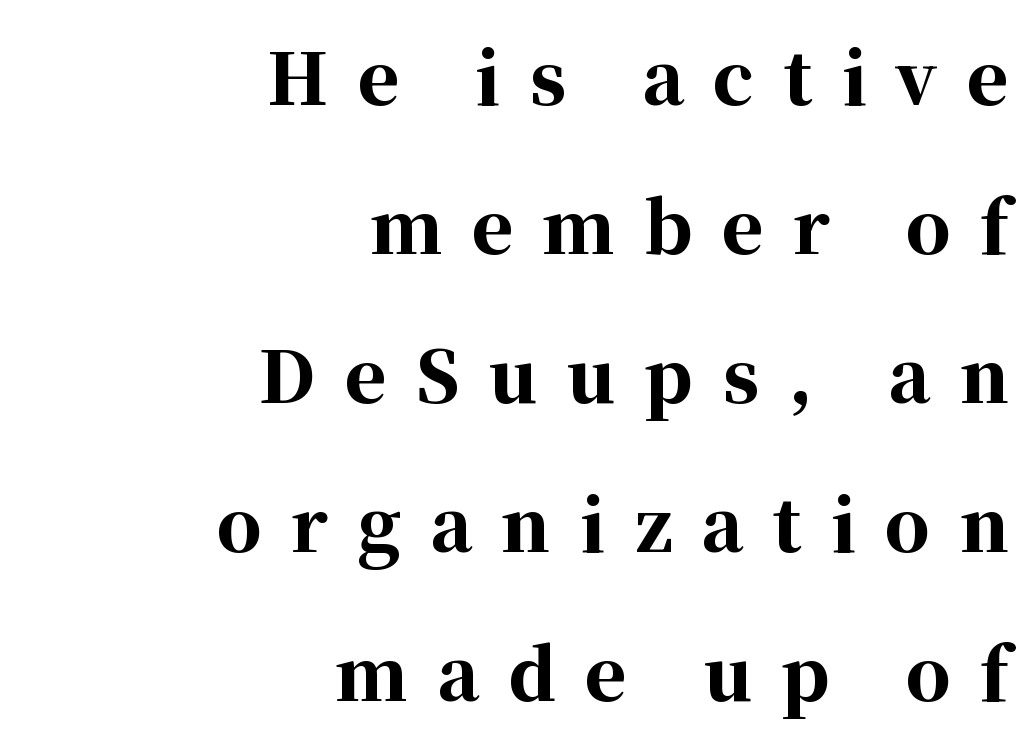
The image shows 71 px bold serif type, upright; set right-aligned, loose line spacing (2.1x), unusually wide letter spacing (+0.41 em), not underlined; high stroke contrast and a medium x-height.
